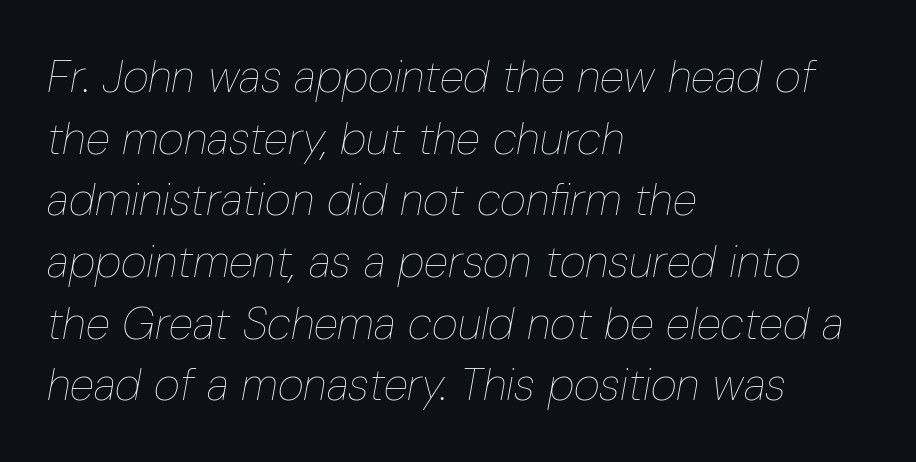
Q: Is the text bold? A: No.
Q: Is the text italic (slanted)? A: Yes, it leans right by about 10 degrees.
Q: Is the text underlined? A: No.
Q: How is the paragraph aligned? A: Left-aligned.
Q: Is the spacing between letters normal or unusually wide? A: Normal.
Q: Is the spacing between lines tight, normal or loose? A: Normal.
Q: Width (condensed, normal, or wide)? A: Condensed.
Q: Stroke contrast? A: Low.
Q: x-height? A: Medium.
Q: Monospaced? A: No.
